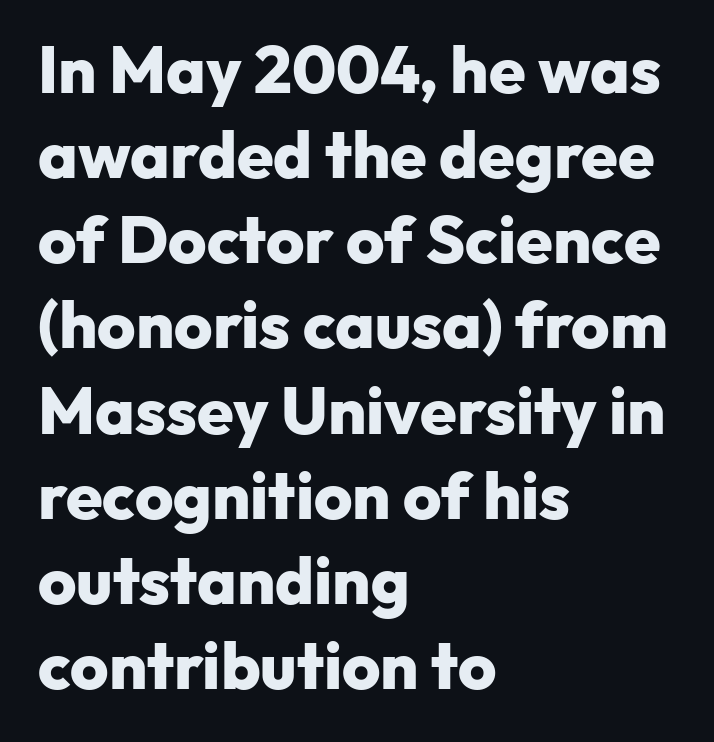
Each word holds together tightly as a unit, with standard inter-letter gaps. The font is running at its bold setting. Whoever set this chose a conventional vertical rhythm. Rendered with straight, roman letterforms.
